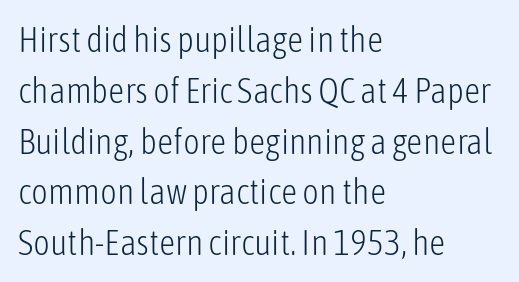
The image shows 36 px light, condensed sans-serif type, upright; set left-aligned, normal line spacing (1.41x), normal letter spacing, not underlined; low stroke contrast and a medium x-height.
